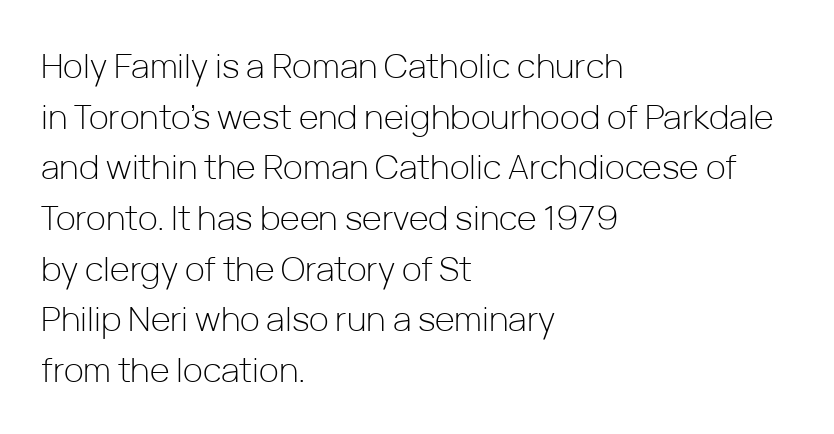
The image shows 34 px light sans-serif type, upright; set left-aligned, normal line spacing (1.49x), normal letter spacing, not underlined; low stroke contrast and a medium x-height.
